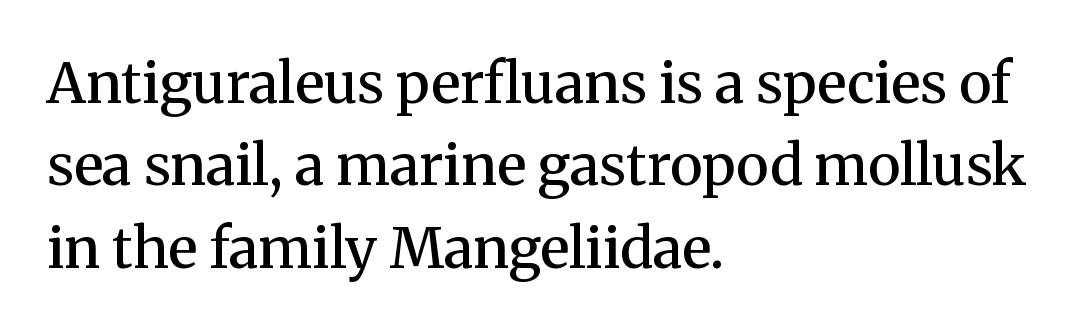
The image shows 56 px semibold serif type, upright; set left-aligned, normal line spacing (1.47x), normal letter spacing, not underlined; medium stroke contrast and a medium x-height.
